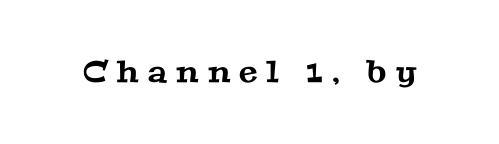
Look at the tracking — it's clearly loosened, letters drifting apart. Clear beneath every line of the passage. Serif or sans? Serif — the stroke terminals have little feet. Looks like regular typesetting: each glyph gets only the width it needs.
